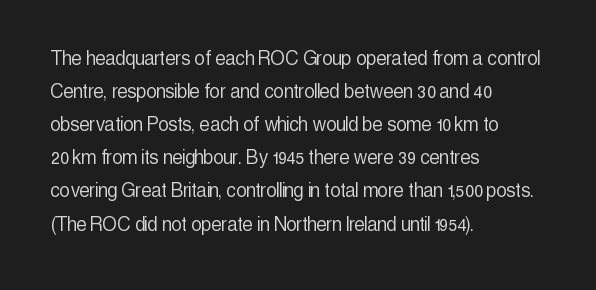
Q: Is the text bold? A: No.
Q: Is the text italic (slanted)? A: No, it is upright.
Q: Is the text underlined? A: No.
Q: How is the paragraph aligned? A: Left-aligned.
Q: Is the spacing between letters normal or unusually wide? A: Normal.
Q: Is the spacing between lines tight, normal or loose? A: Normal.
